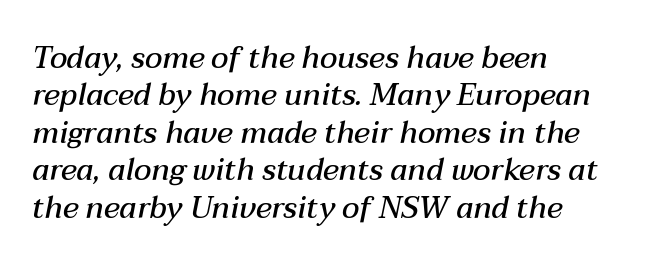
{"italic": "yes", "lean": "right", "slant_degrees": 12, "bold": "semi", "weight": "semibold", "width": "normal", "stroke_contrast": "medium", "x_height": "medium", "monospaced": "no", "underline": "no", "align": "left", "line_spacing": "normal", "line_spacing_ratio": 1.25, "letter_spacing": "normal", "letter_spacing_em": 0.0, "glyph_px": 30}
